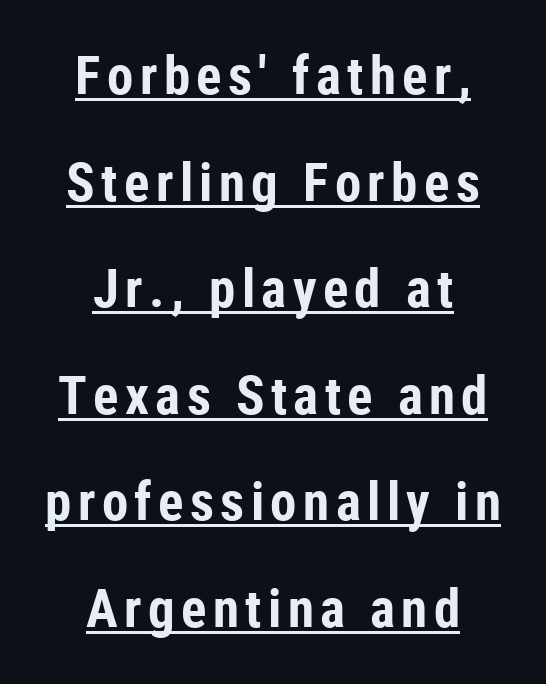
The image shows 53 px bold, condensed sans-serif type, upright; set centered, loose line spacing (2.01x), underlined; low stroke contrast and a medium x-height.
